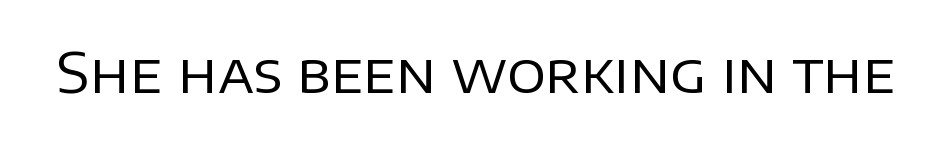
The image shows 54 px regular-weight sans-serif type, upright; set normal letter spacing, not underlined; low stroke contrast and a large x-height.
